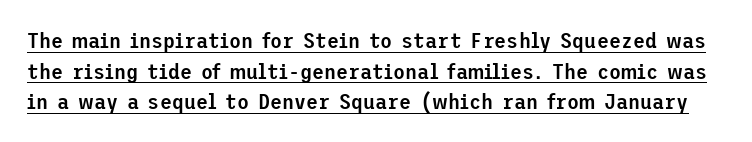
Notice how descenders clear the ascenders below comfortably — that's standard leading. Weight check: semibold — heavier than regular, not quite bold. Underline: present. The type is set solid horizontally, with unmodified tracking.
